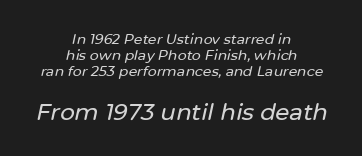
{"italic": "yes", "lean": "right", "slant_degrees": 12, "underline": "no", "align": "center", "line_spacing": "tight", "line_spacing_ratio": 1.15, "letter_spacing": "normal", "letter_spacing_em": 0.0, "larger_block": "second", "size_ratio": 1.64, "glyph_px": 23}
